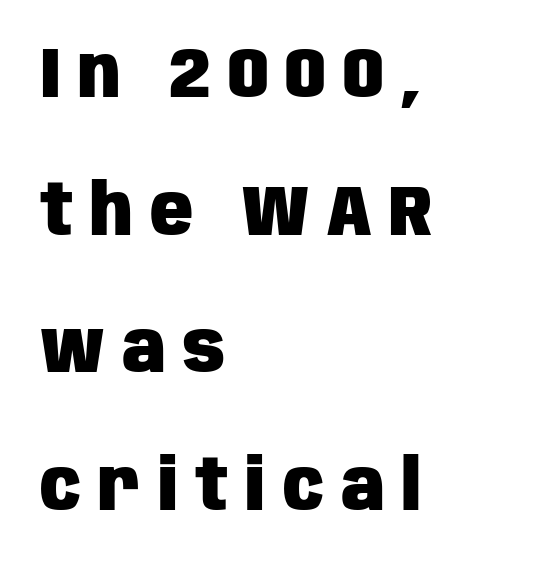
Q: Is the text bold? A: Yes.
Q: Is the text italic (slanted)? A: No, it is upright.
Q: Is the typeface a serif or a sans-serif typeface? A: Sans-serif.
Q: Is the text underlined? A: No.
Q: How is the paragraph aligned? A: Left-aligned.
Q: Is the spacing between letters normal or unusually wide? A: Unusually wide.
Q: Is the spacing between lines tight, normal or loose? A: Loose.
Q: Width (condensed, normal, or wide)? A: Condensed.
Q: Stroke contrast? A: Low.
Q: x-height? A: Large.
Q: Monospaced? A: No.
